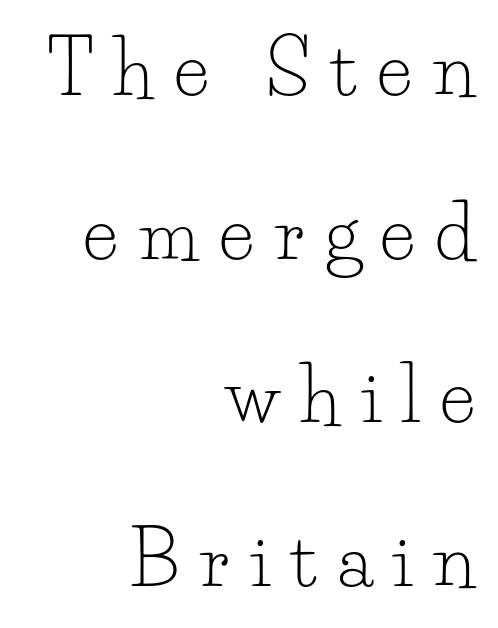
{"serif": "yes", "italic": "no", "bold": "no", "weight": "light", "width": "normal", "stroke_contrast": "low", "x_height": "small", "monospaced": "no", "underline": "no", "align": "right", "line_spacing": "loose", "line_spacing_ratio": 2.21, "letter_spacing": "wide", "letter_spacing_em": 0.28, "glyph_px": 74}
